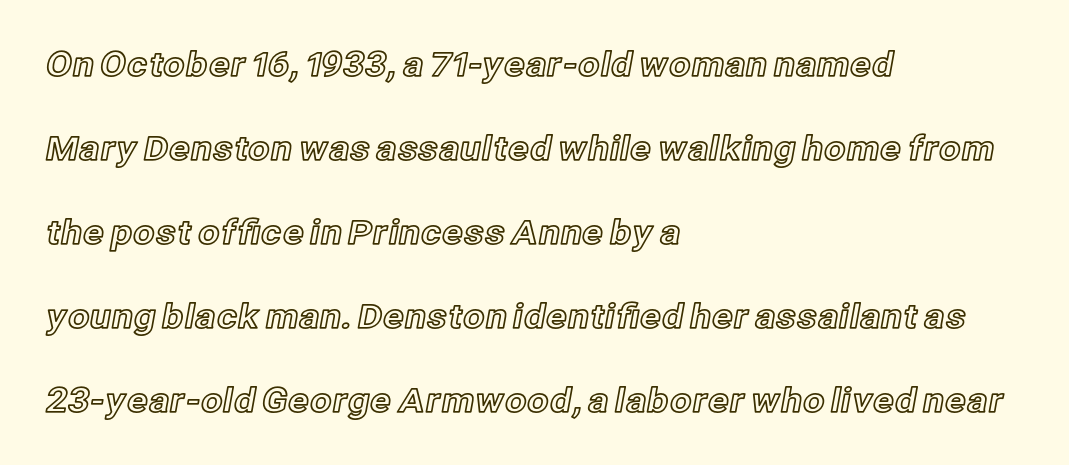
The image shows 34 px text type; set left-aligned, loose line spacing (2.47x), normal letter spacing, not underlined; a medium x-height.
